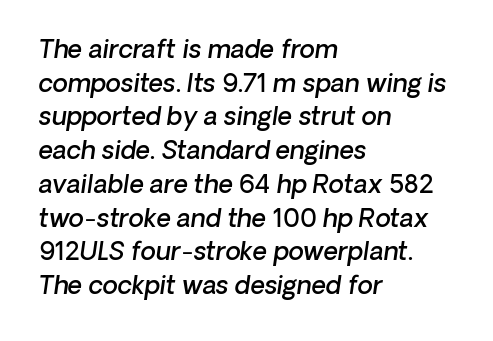
Q: Is the text bold? A: Semi-bold.
Q: Is the text underlined? A: No.
Q: How is the paragraph aligned? A: Left-aligned.
Q: Is the spacing between letters normal or unusually wide? A: Normal.
Q: Is the spacing between lines tight, normal or loose? A: Normal.
